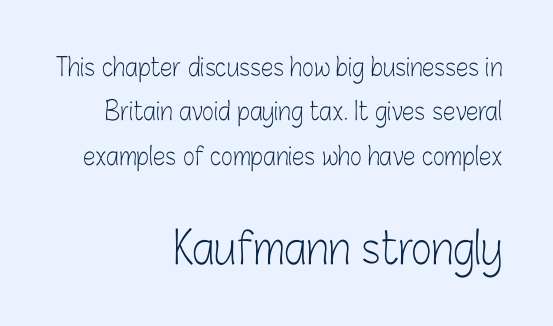
A typesetter would call this proportional, since set widths differ per character. The more generous point size was reserved for the lower chunk. In CSS terms this would be text-align: right. Clear beneath every line of the passage. Heaviness? Minimal to ordinary, like unemphasized prose. How are the letters spaced? Ordinarily, with no added tracking.
